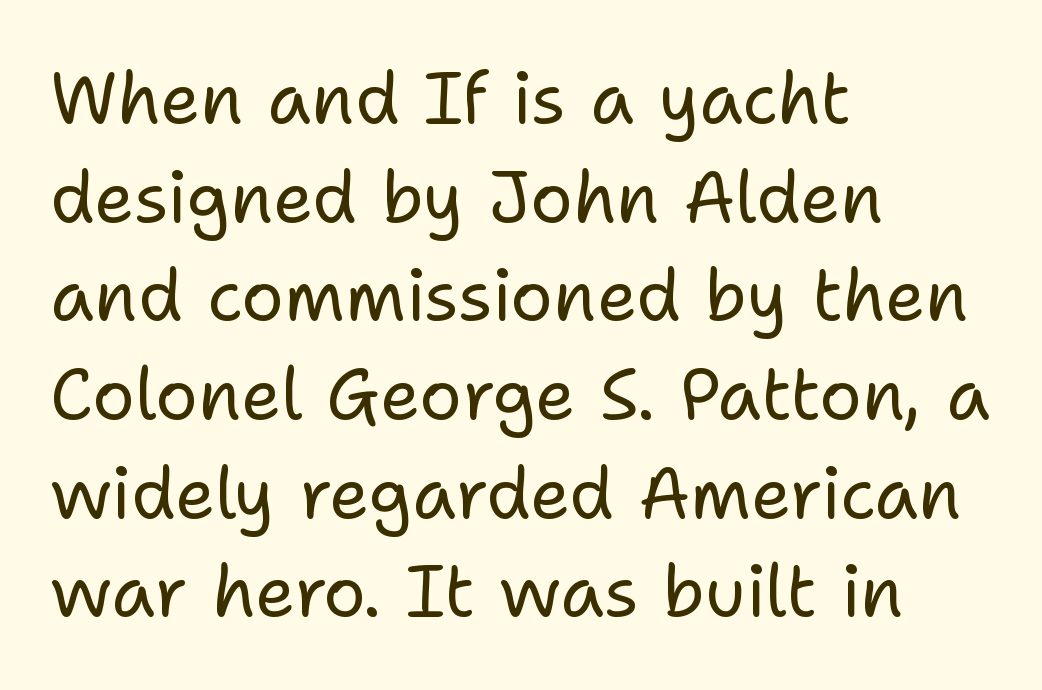
The image shows 71 px regular-weight sans-serif type, upright; set left-aligned, normal line spacing (1.39x), normal letter spacing, not underlined; low stroke contrast and a medium x-height.
